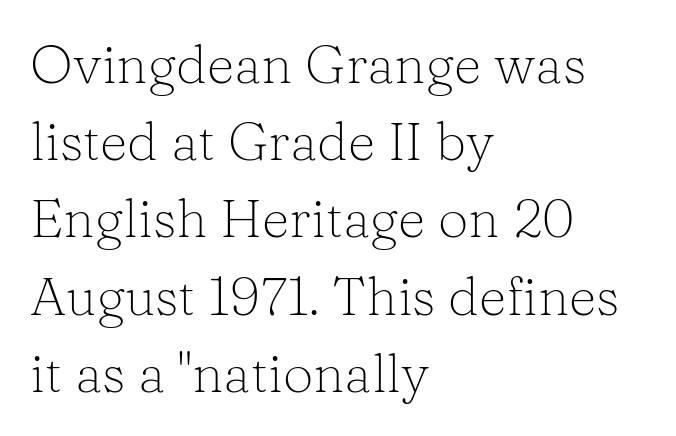
{"serif": "yes", "italic": "no", "bold": "no", "weight": "light", "width": "normal", "stroke_contrast": "low", "x_height": "medium", "monospaced": "no", "underline": "no", "align": "left", "line_spacing": "normal", "line_spacing_ratio": 1.43, "letter_spacing": "normal", "letter_spacing_em": 0.0, "glyph_px": 54}
